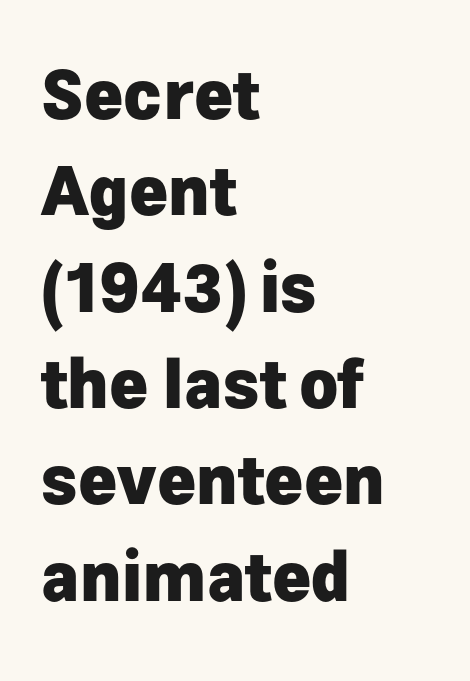
The image shows 66 px heavy sans-serif type, upright; set left-aligned, normal line spacing (1.46x), normal letter spacing, not underlined; low stroke contrast and a medium x-height.
